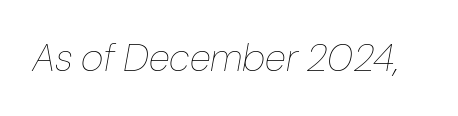
Do the characters align in a grid? No, the font is proportional. How are the letters spaced? Ordinarily, with no added tracking. Rendered with sloped, italic letterforms. No letter is thick-stroked: the sample isn't bold. Plain, unruled lines of type.
